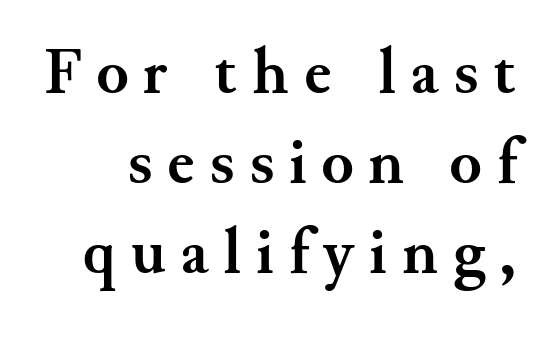
The image shows 66 px semibold serif type, upright; set normal line spacing (1.36x), unusually wide letter spacing (+0.23 em), not underlined; medium stroke contrast and a small x-height.
